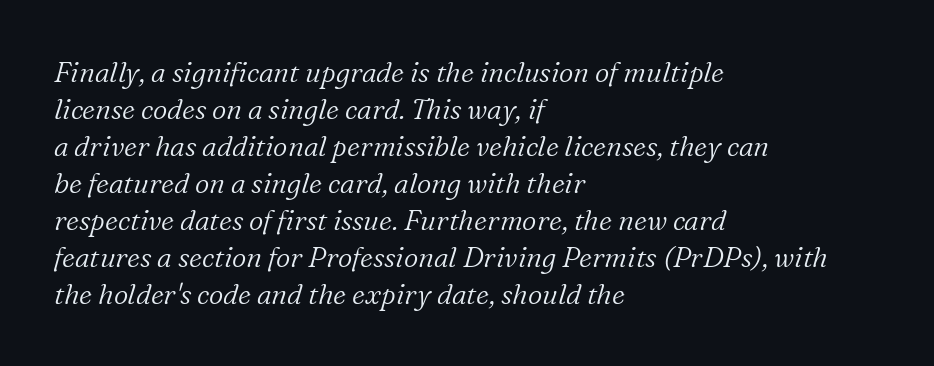
Does the lettering tilt? It does — this is italic. The leading is moderate, giving the passage an even texture. The zone under the glyphs is completely vacant. The letters carry serifs — small finishing strokes at the ends of their stems.
